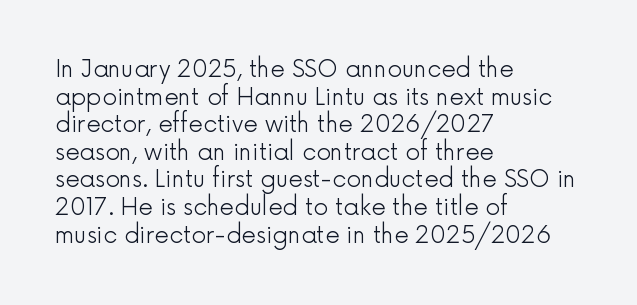
{"italic": "no", "bold": "no", "underline": "no", "align": "left", "line_spacing_ratio": 1.2, "letter_spacing": "normal", "letter_spacing_em": 0.0, "glyph_px": 23}
